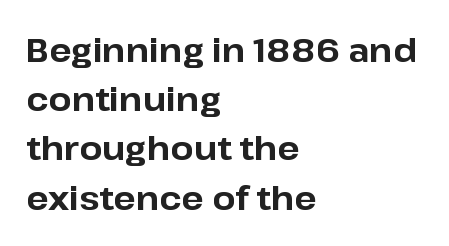
The passage shown is typed in a proportional face where columns would drift. This rendering features lettering with no underline. This sample uses an upright cut, with every glyph sitting square on the baseline. This sample uses a sans-serif face. The lines in this sample share a left origin and differ only in where they stop.
